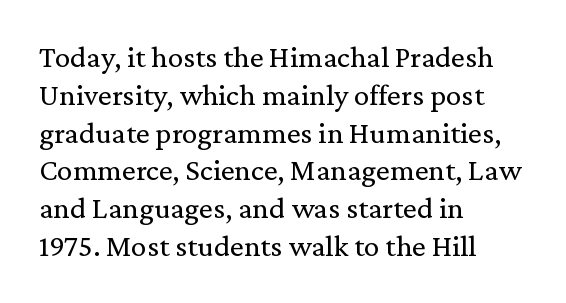
Q: Is the text bold? A: No.
Q: Is the text italic (slanted)? A: No, it is upright.
Q: Is the typeface a serif or a sans-serif typeface? A: Serif.
Q: Is the text underlined? A: No.
Q: How is the paragraph aligned? A: Left-aligned.
Q: Is the spacing between letters normal or unusually wide? A: Normal.
Q: Width (condensed, normal, or wide)? A: Normal.
Q: Stroke contrast? A: Low.
Q: x-height? A: Medium.
Q: Monospaced? A: No.
